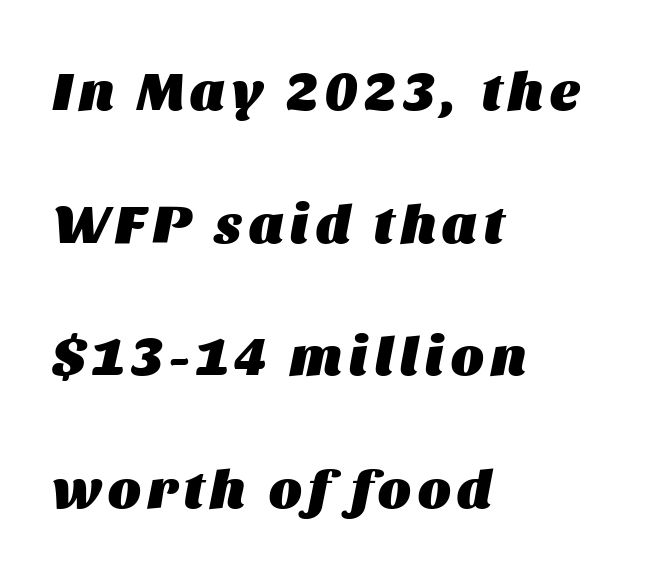
{"italic": "yes", "lean": "right", "slant_degrees": 11, "bold": "yes", "weight": "heavy", "width": "normal", "stroke_contrast": "medium", "x_height": "large", "monospaced": "no", "underline": "no", "align": "left", "line_spacing": "loose", "line_spacing_ratio": 2.41, "glyph_px": 55}
